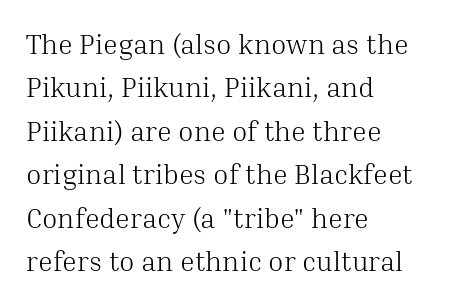
Q: Is the text bold? A: No.
Q: Is the text italic (slanted)? A: No, it is upright.
Q: Is the typeface a serif or a sans-serif typeface? A: Serif.
Q: Is the text underlined? A: No.
Q: How is the paragraph aligned? A: Left-aligned.
Q: Is the spacing between letters normal or unusually wide? A: Normal.
Q: Is the spacing between lines tight, normal or loose? A: Normal.
Q: Width (condensed, normal, or wide)? A: Normal.
Q: Stroke contrast? A: Medium.
Q: x-height? A: Medium.
Q: Monospaced? A: No.
